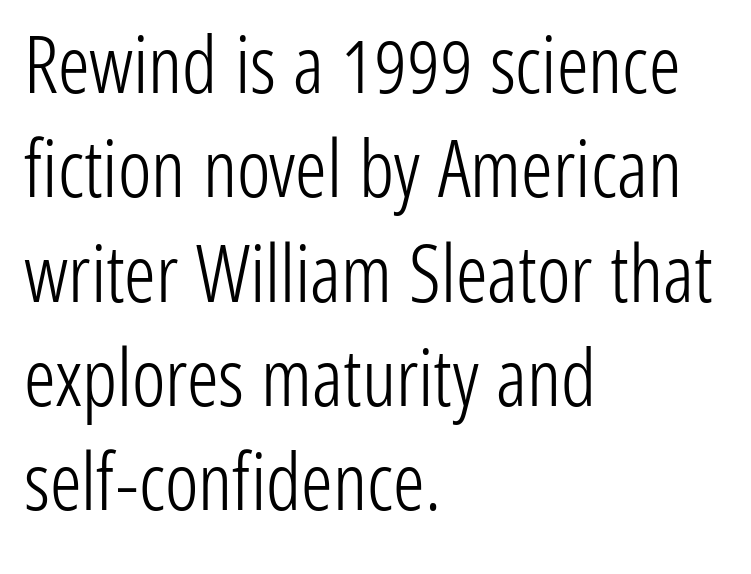
A light-to-regular cut is what we see here. Honestly, the letter spacing is just normal — you wouldn't notice it. Note the varied advance widths — an 'i' is clearly narrower than an 'm'. Nobody drew a line under any word here. Is there any slant? The stems are plumb. The lines sit at an ordinary, default distance from one another.
